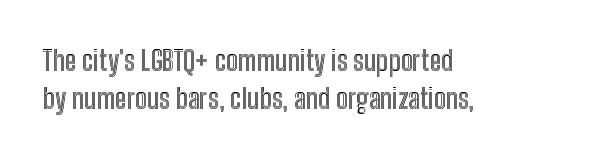
Q: Is the text italic (slanted)? A: No, it is upright.
Q: Is the text underlined? A: No.
Q: How is the paragraph aligned? A: Left-aligned.
Q: Is the spacing between letters normal or unusually wide? A: Normal.
Q: Is the spacing between lines tight, normal or loose? A: Normal.
Q: Width (condensed, normal, or wide)? A: Condensed.
Q: x-height? A: Medium.
Q: Monospaced? A: No.
